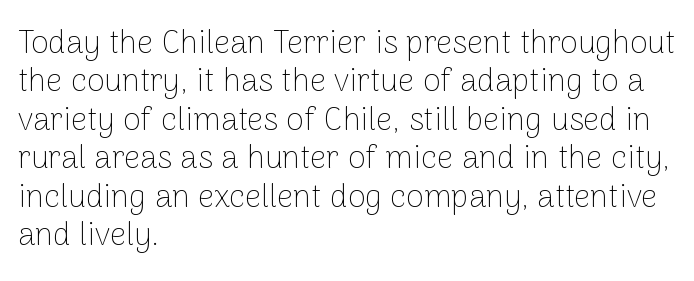
{"serif": "no", "italic": "no", "bold": "no", "weight": "thin", "width": "normal", "stroke_contrast": "low", "x_height": "medium", "monospaced": "no", "underline": "no", "align": "left", "line_spacing_ratio": 1.2, "letter_spacing": "normal", "letter_spacing_em": 0.0, "glyph_px": 32}
